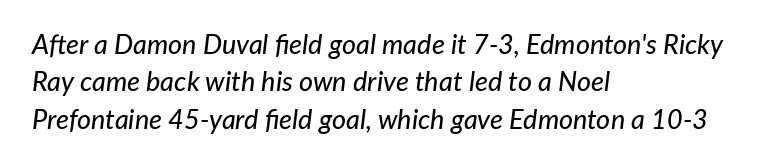
The image shows 27 px text type, italic (leaning right); set left-aligned, normal line spacing (1.38x), normal letter spacing, not underlined.
